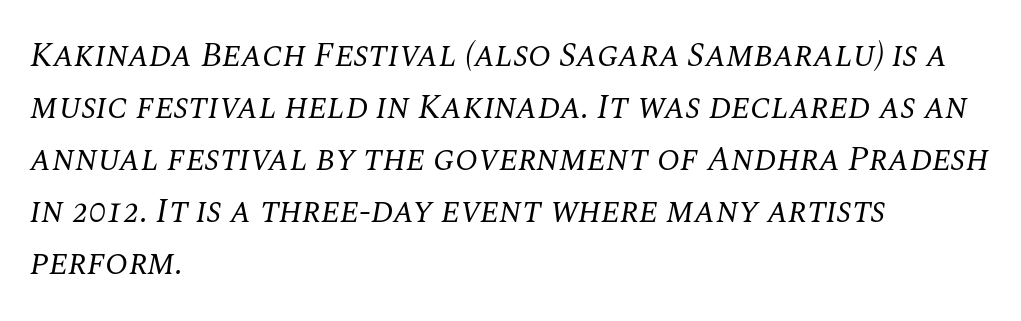
Q: Is the text bold? A: No.
Q: Is the text italic (slanted)? A: Yes, it leans right by about 10 degrees.
Q: Is the typeface a serif or a sans-serif typeface? A: Serif.
Q: Is the text underlined? A: No.
Q: How is the paragraph aligned? A: Left-aligned.
Q: Is the spacing between letters normal or unusually wide? A: Normal.
Q: Is the spacing between lines tight, normal or loose? A: Normal.
Q: Width (condensed, normal, or wide)? A: Normal.
Q: Stroke contrast? A: Medium.
Q: x-height? A: Large.
Q: Monospaced? A: No.
